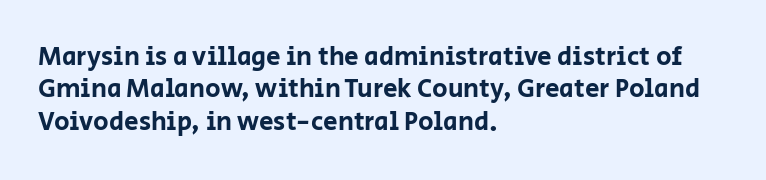
{"italic": "no", "underline": "no", "align": "left", "line_spacing": "normal", "line_spacing_ratio": 1.25, "letter_spacing": "normal", "letter_spacing_em": 0.0, "glyph_px": 26}
